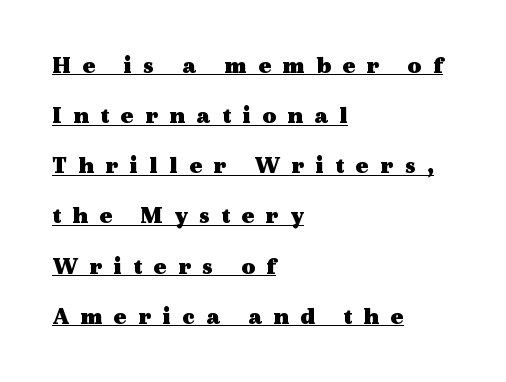
Q: Is the text bold? A: Yes.
Q: Is the text italic (slanted)? A: No, it is upright.
Q: Is the text underlined? A: Yes.
Q: How is the paragraph aligned? A: Left-aligned.
Q: Is the spacing between letters normal or unusually wide? A: Unusually wide.
Q: Is the spacing between lines tight, normal or loose? A: Loose.
